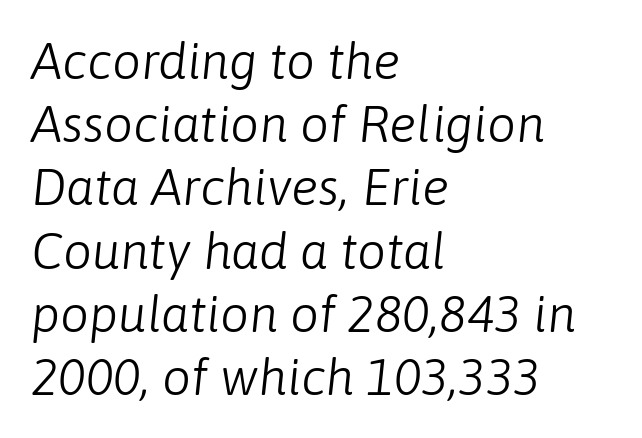
Q: Is the text bold? A: No.
Q: Is the text italic (slanted)? A: Yes, it leans right by about 6 degrees.
Q: Is the text underlined? A: No.
Q: How is the paragraph aligned? A: Left-aligned.
Q: Is the spacing between letters normal or unusually wide? A: Normal.
Q: Width (condensed, normal, or wide)? A: Normal.
Q: Stroke contrast? A: Low.
Q: x-height? A: Medium.
Q: Monospaced? A: No.
